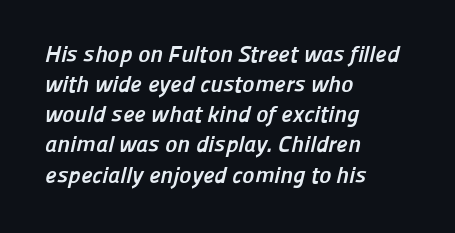
Q: Is the text bold? A: Yes.
Q: Is the text underlined? A: No.
Q: How is the paragraph aligned? A: Left-aligned.
Q: Is the spacing between letters normal or unusually wide? A: Normal.
Q: Is the spacing between lines tight, normal or loose? A: Normal.
